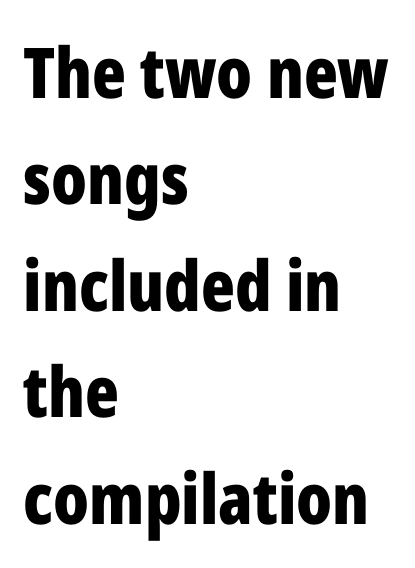
Q: Is the text bold? A: Yes.
Q: Is the text italic (slanted)? A: No, it is upright.
Q: Is the typeface a serif or a sans-serif typeface? A: Sans-serif.
Q: Is the text underlined? A: No.
Q: How is the paragraph aligned? A: Left-aligned.
Q: Is the spacing between letters normal or unusually wide? A: Normal.
Q: Is the spacing between lines tight, normal or loose? A: Normal.
Q: Width (condensed, normal, or wide)? A: Condensed.
Q: Stroke contrast? A: Low.
Q: x-height? A: Medium.
Q: Monospaced? A: No.
